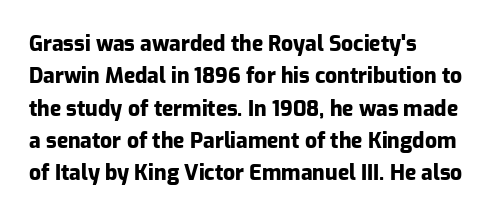
{"italic": "no", "bold": "yes", "underline": "no", "align": "left", "line_spacing": "normal", "line_spacing_ratio": 1.54, "letter_spacing": "normal", "letter_spacing_em": 0.0, "glyph_px": 21}
